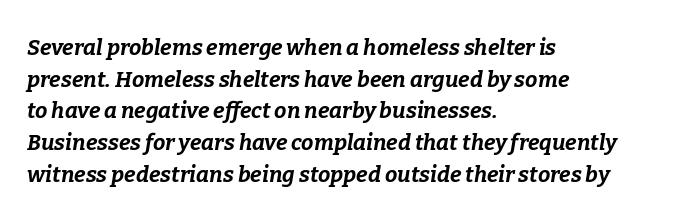
The lines sit at an ordinary, default distance from one another. Typographic density is high because the face is bold. The rendering anchors every line to the left-hand side. Lines of text with bare space underneath.
